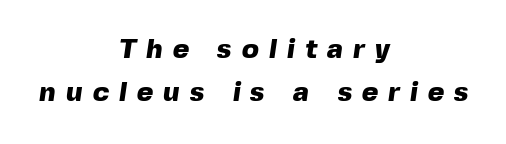
These lines carry a lot of weight — the face is fully bold. Each word looks stretched out because of the extra space between its letters. Proportional: the letters do not fall into vertical columns. Each line is balanced around a shared central axis. Each row of text sits above clean, open space. Successive baselines arrive at the customary interval.
